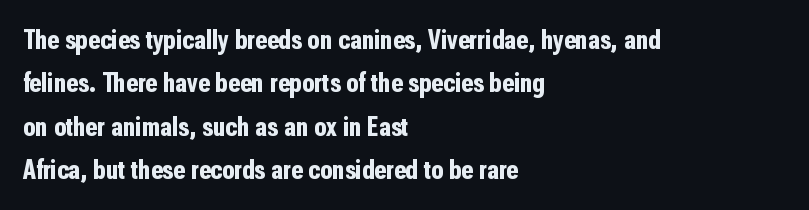
The image shows 28 px bold, condensed sans-serif type, upright; set left-aligned, normal line spacing (1.55x), normal letter spacing, not underlined; low stroke contrast and a medium x-height.
